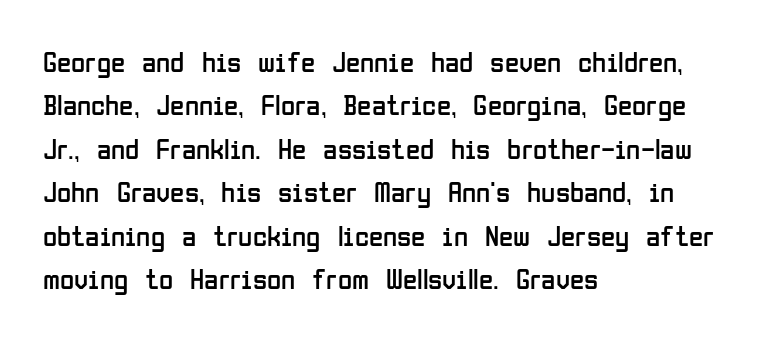
Q: Is the text bold? A: No.
Q: Is the text italic (slanted)? A: No, it is upright.
Q: Is the typeface a serif or a sans-serif typeface? A: Sans-serif.
Q: Is the text underlined? A: No.
Q: How is the paragraph aligned? A: Left-aligned.
Q: Is the spacing between letters normal or unusually wide? A: Normal.
Q: Is the spacing between lines tight, normal or loose? A: Normal.
Q: Width (condensed, normal, or wide)? A: Condensed.
Q: Stroke contrast? A: Low.
Q: x-height? A: Medium.
Q: Monospaced? A: No.
